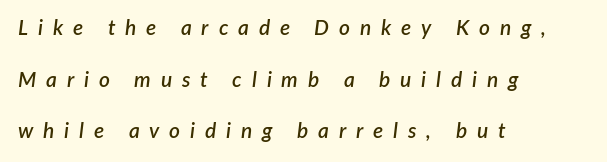
Style check: oblique. Letters rest on an invisible, unmarked baseline. Loosely led — the rows are spread out. Characters follow at a spacing far wider than the type designer built in. Teacher's note: observe the even left margin — that is flush-left alignment.
